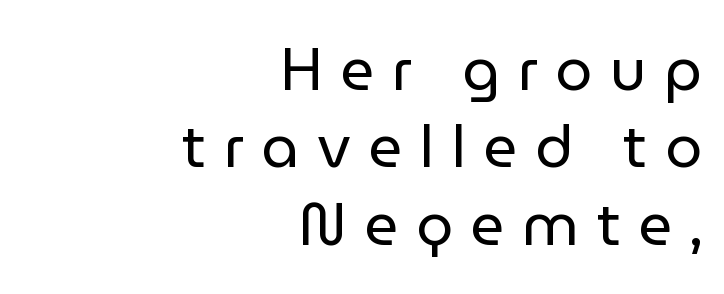
This sample has the flowing, uneven cadence of proportional lettering. Characters follow at a spacing far wider than the type designer built in. Leading: standard. Which margin do the lines hug? The right one — the left edge is uneven.
